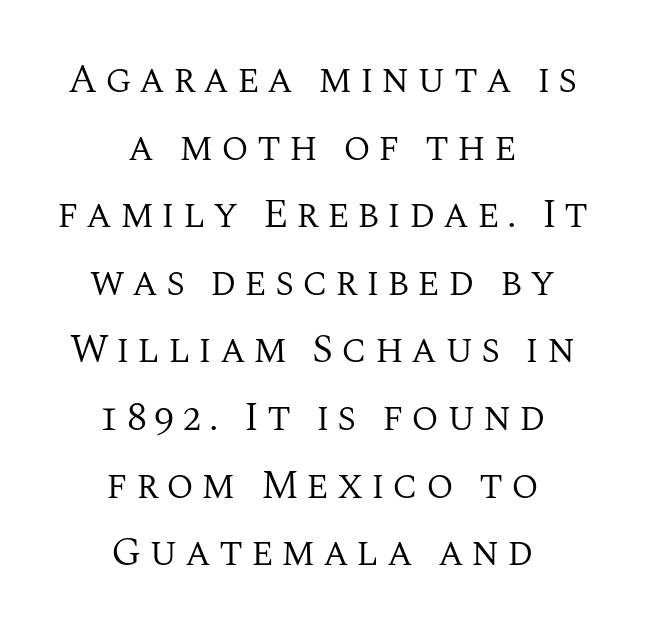
Q: Is the text bold? A: No.
Q: Is the text italic (slanted)? A: No, it is upright.
Q: Is the typeface a serif or a sans-serif typeface? A: Serif.
Q: Is the text underlined? A: No.
Q: How is the paragraph aligned? A: Centered.
Q: Is the spacing between lines tight, normal or loose? A: Normal.
Q: Width (condensed, normal, or wide)? A: Normal.
Q: Stroke contrast? A: Medium.
Q: x-height? A: Large.
Q: Monospaced? A: No.
